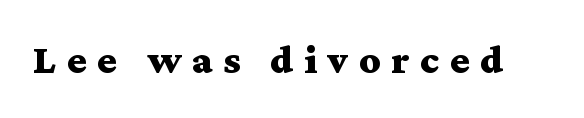
The image shows 41 px bold, wide serif type, upright; set unusually wide letter spacing (+0.26 em), not underlined; medium stroke contrast and a medium x-height.
